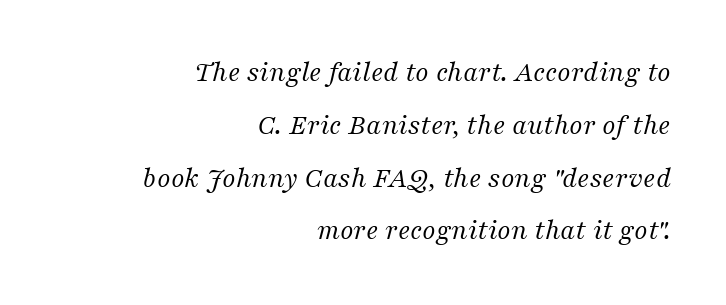
The image shows 29 px regular-weight serif type, italic (leaning right); set right-aligned, line spacing 1.82x, normal letter spacing, not underlined; medium stroke contrast and a medium x-height.
